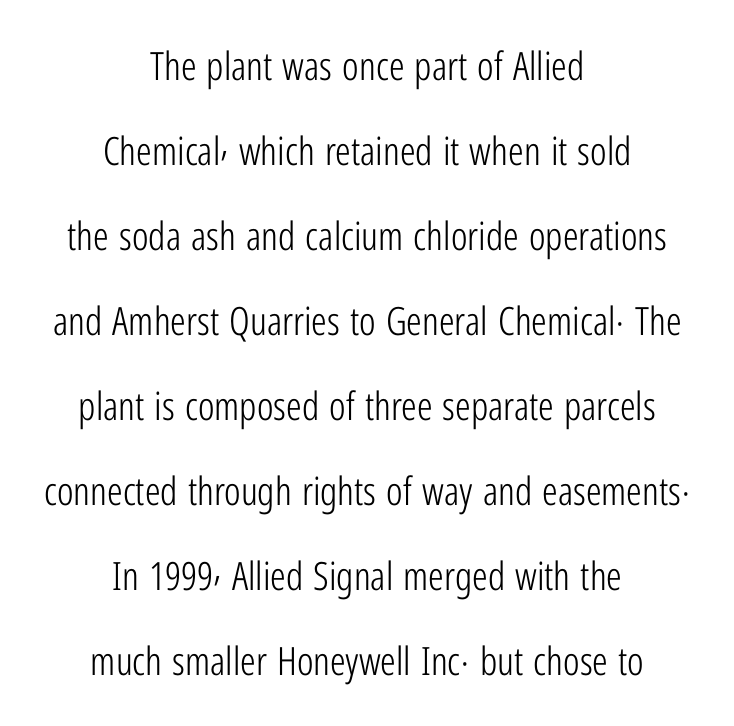
{"serif": "no", "italic": "no", "bold": "no", "weight": "light", "width": "condensed", "stroke_contrast": "low", "x_height": "medium", "monospaced": "no", "underline": "no", "align": "center", "line_spacing": "loose", "line_spacing_ratio": 2.18, "letter_spacing": "normal", "letter_spacing_em": 0.0, "glyph_px": 39}
